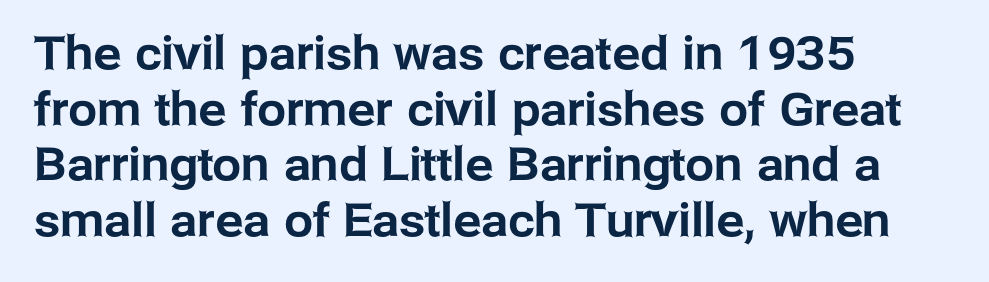
{"serif": "no", "italic": "no", "width": "normal", "stroke_contrast": "low", "x_height": "medium", "monospaced": "no", "underline": "no", "align": "left", "line_spacing_ratio": 1.21, "letter_spacing": "normal", "letter_spacing_em": 0.0, "glyph_px": 46}
